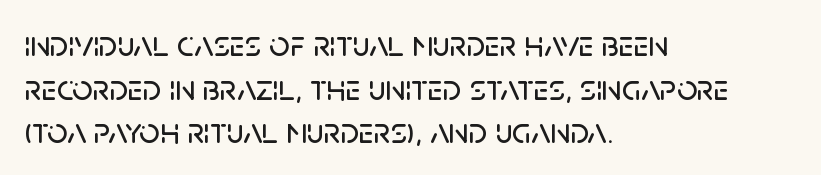
Q: Is the text italic (slanted)? A: No, it is upright.
Q: Is the typeface a serif or a sans-serif typeface? A: Sans-serif.
Q: Is the text underlined? A: No.
Q: How is the paragraph aligned? A: Left-aligned.
Q: Is the spacing between letters normal or unusually wide? A: Normal.
Q: Width (condensed, normal, or wide)? A: Normal.
Q: Stroke contrast? A: Low.
Q: x-height? A: Large.
Q: Monospaced? A: No.
